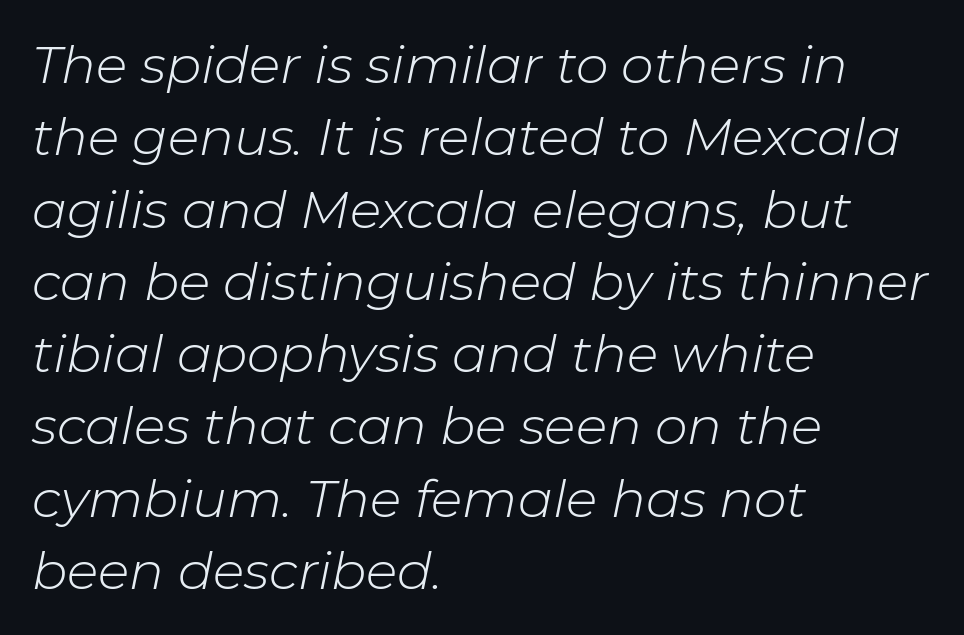
Q: Is the text bold? A: No.
Q: Is the text italic (slanted)? A: Yes, it leans right by about 11 degrees.
Q: Is the text underlined? A: No.
Q: How is the paragraph aligned? A: Left-aligned.
Q: Is the spacing between letters normal or unusually wide? A: Normal.
Q: Is the spacing between lines tight, normal or loose? A: Normal.
Q: Width (condensed, normal, or wide)? A: Normal.
Q: Stroke contrast? A: Low.
Q: x-height? A: Medium.
Q: Monospaced? A: No.
